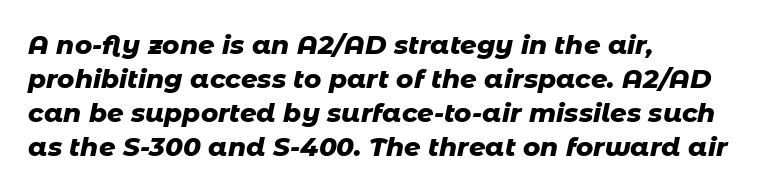
Each row of text sits above clean, open space. Every character sits at an angle, as italics do. Leading: standard. Is the block centered? No — it sits flush against the left margin.
